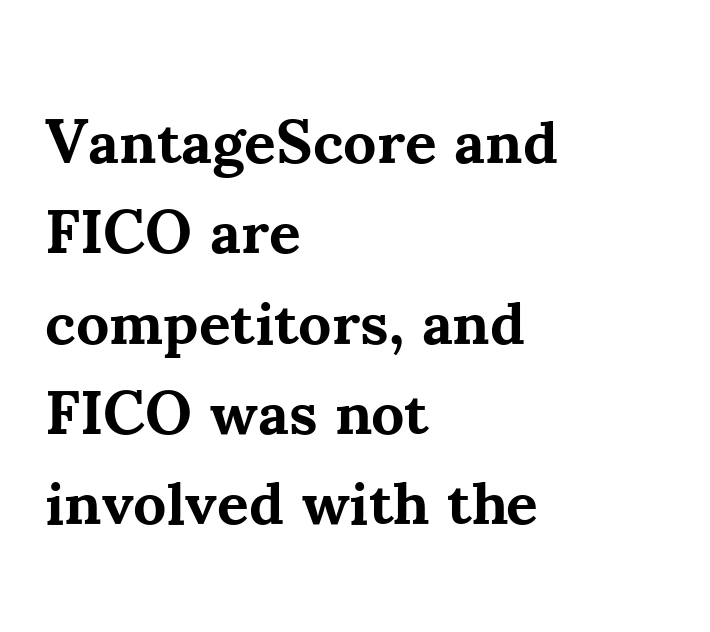
If you drew a line through each stem, it would be perfectly vertical. Is the block centered? No — it sits flush against the left margin. This sample has the flowing, uneven cadence of proportional lettering. Thick stems and heavy bowls — unmistakably bold. Type without underlining. Students, observe: this is what conventionally led text looks like.
